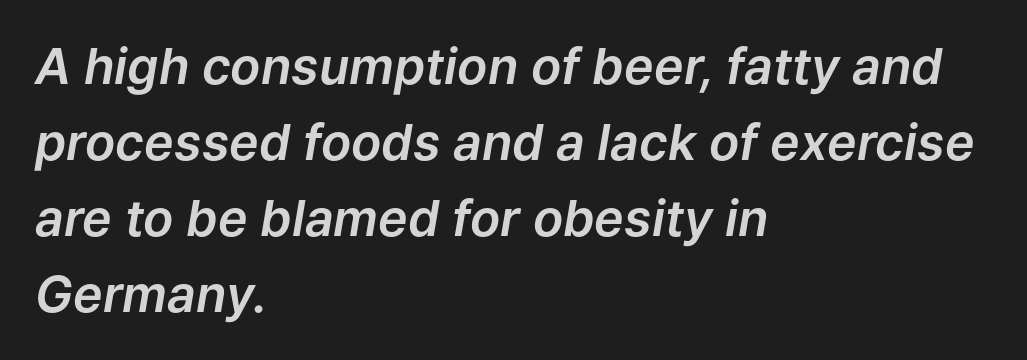
Q: Is the text italic (slanted)? A: Yes, it leans right by about 9 degrees.
Q: Is the text underlined? A: No.
Q: How is the paragraph aligned? A: Left-aligned.
Q: Is the spacing between letters normal or unusually wide? A: Normal.
Q: Is the spacing between lines tight, normal or loose? A: Normal.
Q: Width (condensed, normal, or wide)? A: Normal.
Q: Stroke contrast? A: Low.
Q: x-height? A: Medium.
Q: Monospaced? A: No.
